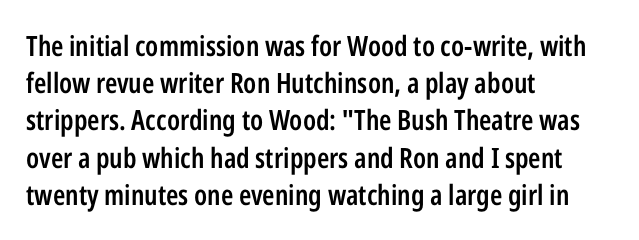
The image shows 28 px semibold, condensed sans-serif type, upright; set left-aligned, normal line spacing (1.33x), normal letter spacing, not underlined; low stroke contrast and a medium x-height.
